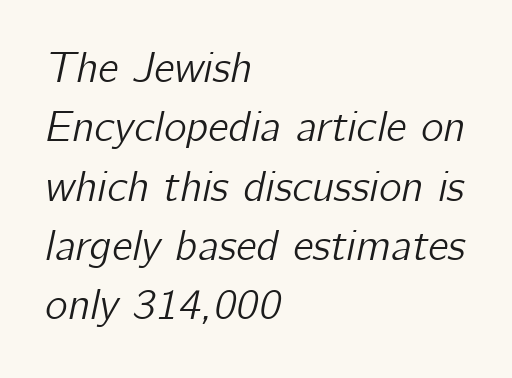
{"italic": "yes", "lean": "right", "slant_degrees": 12, "width": "normal", "stroke_contrast": "low", "x_height": "medium", "monospaced": "no", "underline": "no", "align": "left", "line_spacing": "normal", "line_spacing_ratio": 1.38, "letter_spacing": "normal", "letter_spacing_em": 0.0, "glyph_px": 43}
